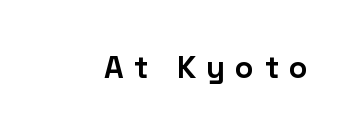
Q: Is the text bold? A: Yes.
Q: Is the text italic (slanted)? A: No, it is upright.
Q: Is the typeface a serif or a sans-serif typeface? A: Sans-serif.
Q: Is the text underlined? A: No.
Q: Is the spacing between letters normal or unusually wide? A: Unusually wide.
Q: Width (condensed, normal, or wide)? A: Normal.
Q: Stroke contrast? A: Low.
Q: x-height? A: Medium.
Q: Monospaced? A: No.
